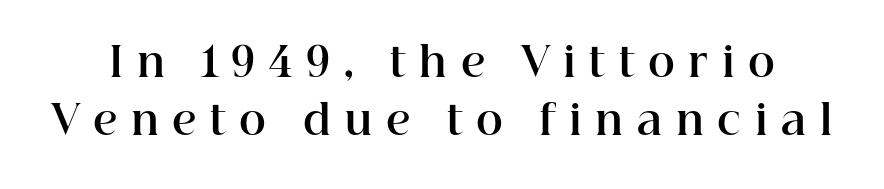
Only glyphs here, with clear space below each row. Here the glyphs are tracked loosely, breaking word shapes into spaced letters. The rows are spaced the way most documents space them. You can tell it's not italic because the verticals are truly vertical.
